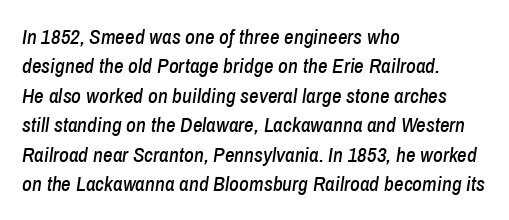
{"italic": "yes", "lean": "right", "slant_degrees": 8, "underline": "no", "align": "left", "line_spacing": "normal", "line_spacing_ratio": 1.4, "letter_spacing": "normal", "letter_spacing_em": 0.0, "glyph_px": 21}
